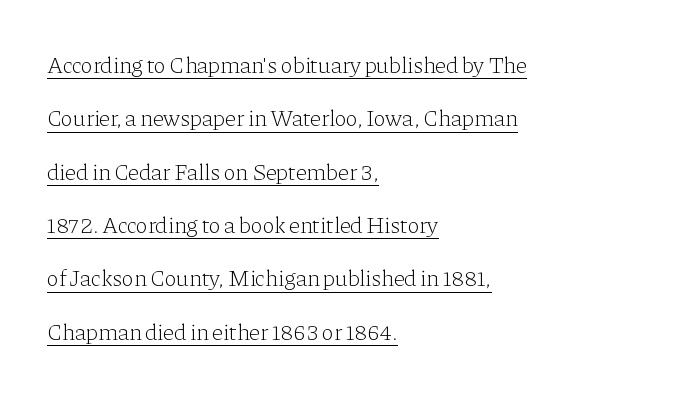
Successive baselines arrive slowly, with a big drop between each. Stems and bowls with no extra thickness — not bold. These lines stack with their left ends in a neat column. A typesetter would mark this as roman, not italic. Compared with undecorated copy, this sample adds a rule below the words. You could call the tracking neutral — neither tight nor loose.
